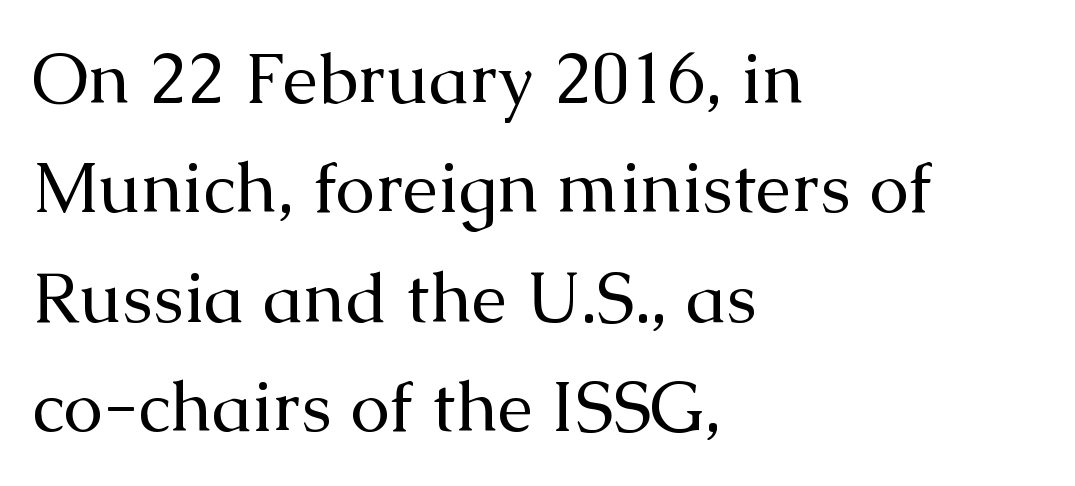
Is this a heavy cut? Hardly; it is regular or lighter. How are the letters spaced? Ordinarily, with no added tracking. Check the space under the baseline: it is left empty. Leftover space on each line is placed entirely after the last word. The passage shown is typed in a proportional face where columns would drift.
